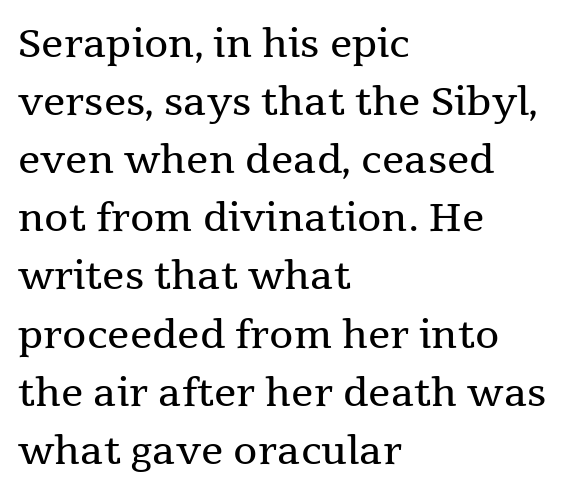
{"serif": "yes", "italic": "no", "bold": "no", "weight": "regular", "width": "normal", "stroke_contrast": "medium", "x_height": "medium", "monospaced": "no", "underline": "no", "align": "left", "line_spacing": "normal", "line_spacing_ratio": 1.49, "letter_spacing": "normal", "letter_spacing_em": 0.0, "glyph_px": 39}
